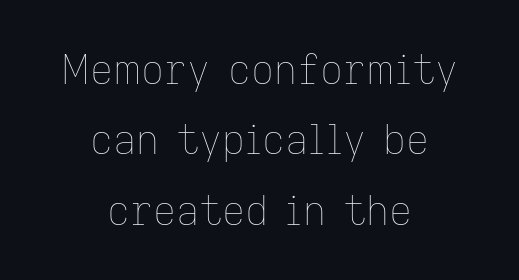
{"italic": "no", "bold": "no", "weight": "thin", "width": "normal", "stroke_contrast": "low", "x_height": "medium", "monospaced": "no", "underline": "no", "align": "center", "line_spacing_ratio": 1.76, "letter_spacing": "normal", "letter_spacing_em": 0.0, "glyph_px": 40}
